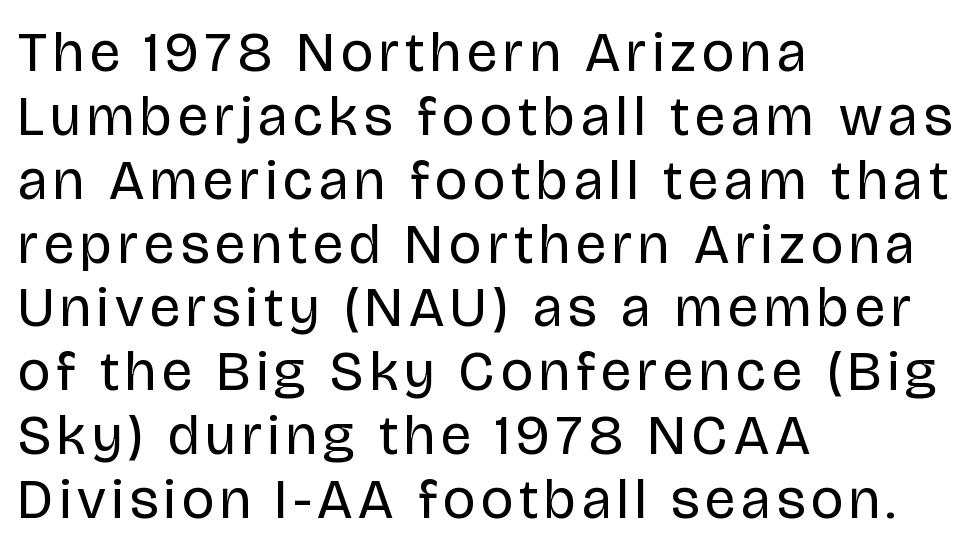
The image shows 56 px regular-weight sans-serif type, upright; set left-aligned, tight line spacing (1.14x), not underlined; low stroke contrast and a large x-height.
